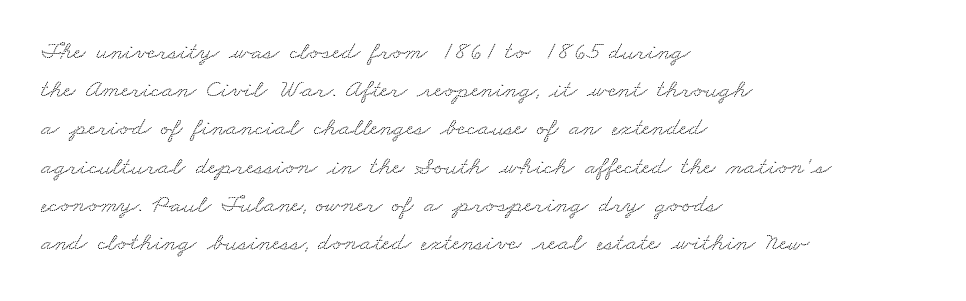
These lines sit exactly where default settings would place them. Compared with a centered layout, this one pins lines to the left instead. Each word holds together tightly as a unit, with standard inter-letter gaps. Unmarked baselines from the first word to the last.
